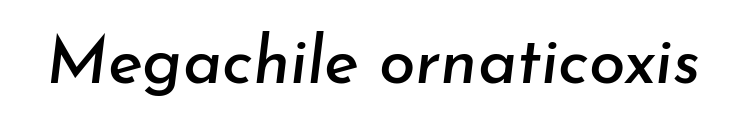
This sample has the flowing, uneven cadence of proportional lettering. Bare-footed words on every line. Short note: letters normally spaced. The face used here has a pronounced slope to its letters.
